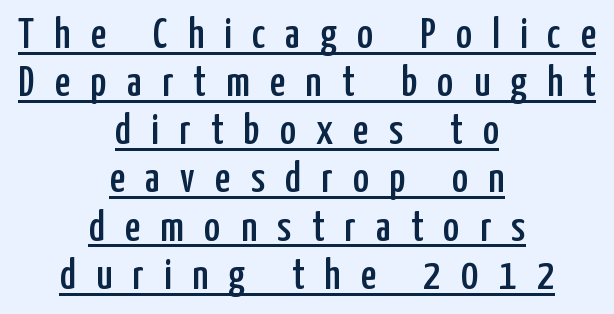
The image shows 43 px condensed sans-serif type, upright; set centered, tight line spacing (1.12x), unusually wide letter spacing (+0.47 em), underlined; low stroke contrast and a medium x-height.
